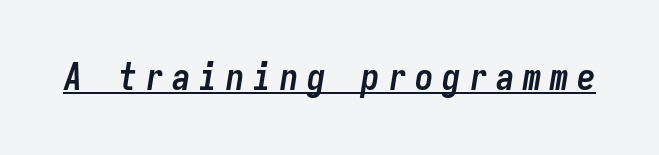
{"italic": "yes", "lean": "right", "slant_degrees": 9, "bold": "yes", "weight": "semibold", "width": "condensed", "stroke_contrast": "low", "x_height": "medium", "monospaced": "yes", "underline": "yes", "letter_spacing": "wide", "letter_spacing_em": 0.23, "glyph_px": 37}
